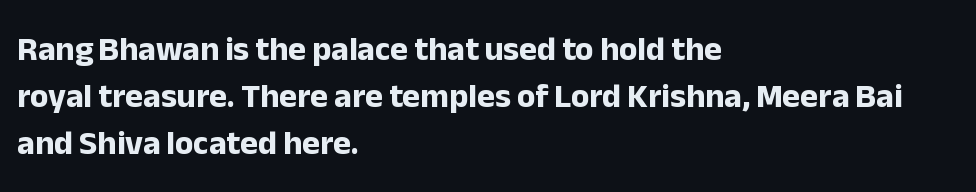
Does the weight exceed regular? Yes, all the way to bold. This sample uses plain, unmodified letter spacing. The letters carry no serifs — their stems end cleanly without finishing strokes. Here the designer chose a conventional face with non-uniform glyph widths. The type sits square on the baseline with zero lean. Teacher's note: observe the even left margin — that is flush-left alignment.
